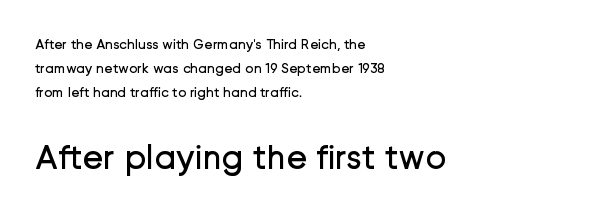
The image shows 35 px regular-weight sans-serif type, upright; set left-aligned, line spacing 1.71x, normal letter spacing, not underlined; the second (bottom) block is 2.5x larger; low stroke contrast and a medium x-height.
